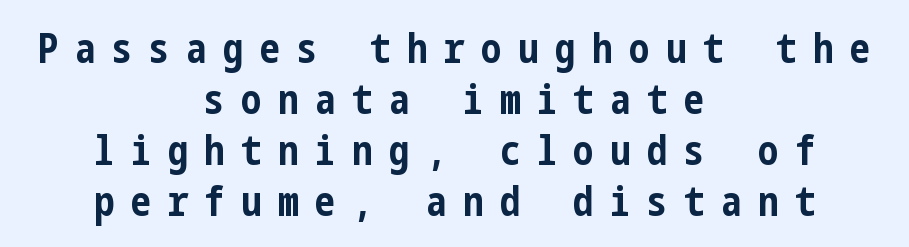
Serif or sans? Sans — the stroke terminals are bare. Line starts and ends both wander, symmetrically. The type sits square on the baseline with zero lean. This is heavy type, rendered in bold. Descenders hang freely into open space.
